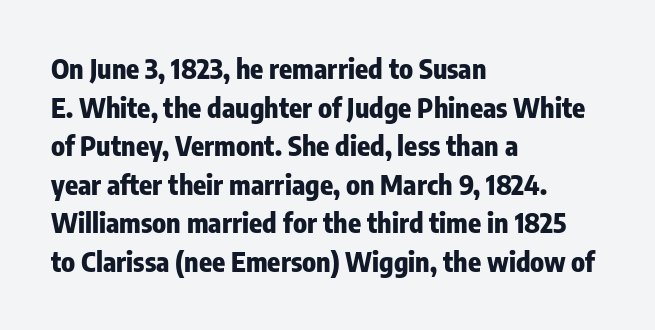
The glyphs are unaccompanied by any horizontal stroke below them. Alignment: flush left. Its strokes are broad and dark, the hallmark of bold type. Designer's note — italics off, roman on.
